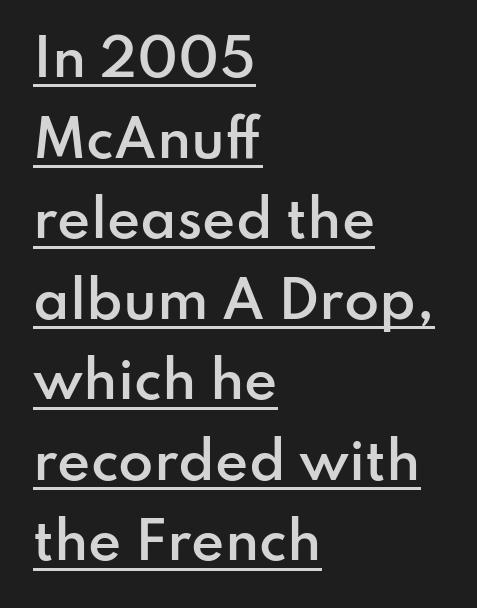
The image shows 51 px semibold sans-serif type, upright; set left-aligned, normal line spacing (1.58x), normal letter spacing, underlined; low stroke contrast and a small x-height.
